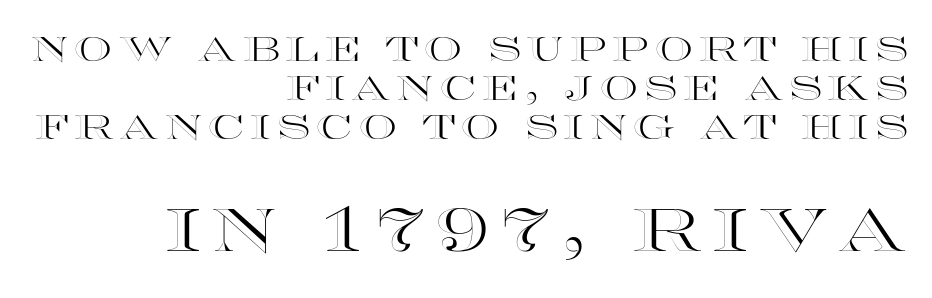
The lines are packed closely together with very little leading. The more generous point size was reserved for the lower chunk. The text block is weighted toward the right margin, trailing off unevenly leftward. Do the characters align in a grid? No, the font is proportional. Rule under the text: the space is simply empty. Posture: straight, roman, zero tilt.
